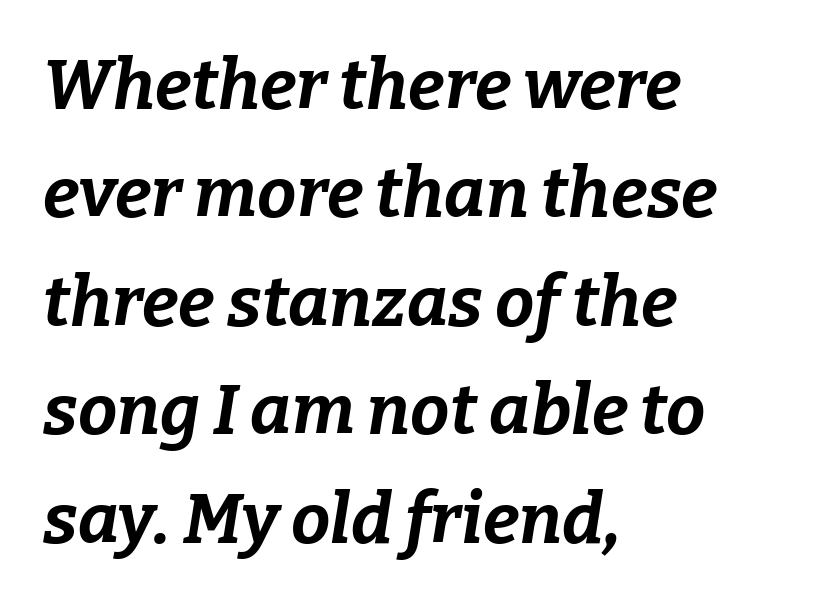
The image shows 70 px bold type, italic (leaning right); set left-aligned, normal line spacing (1.55x), normal letter spacing, not underlined; low stroke contrast and a medium x-height.
